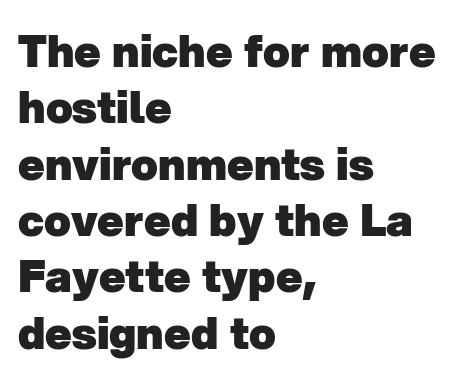
Serifs: no, the terminals of the letterforms are clean. Descender tails drop into unmarked territory. These lines keep a tight, regular rhythm from letter to letter. Which margin do the lines hug? The left one — the right edge is uneven. Each new line begins a customary step beneath the previous one. Character widths vary here, with narrow letters taking less room than wide ones.
